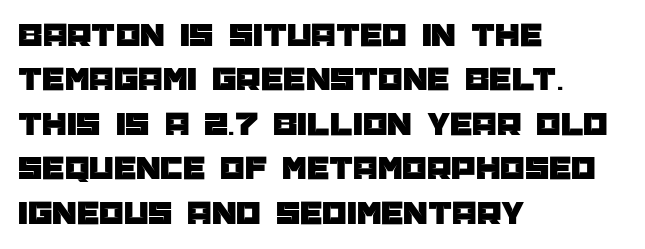
Q: Is the text italic (slanted)? A: No, it is upright.
Q: Is the typeface a serif or a sans-serif typeface? A: Sans-serif.
Q: Is the text underlined? A: No.
Q: How is the paragraph aligned? A: Left-aligned.
Q: Is the spacing between letters normal or unusually wide? A: Normal.
Q: Is the spacing between lines tight, normal or loose? A: Normal.
Q: Width (condensed, normal, or wide)? A: Normal.
Q: Stroke contrast? A: Low.
Q: x-height? A: Large.
Q: Monospaced? A: No.
